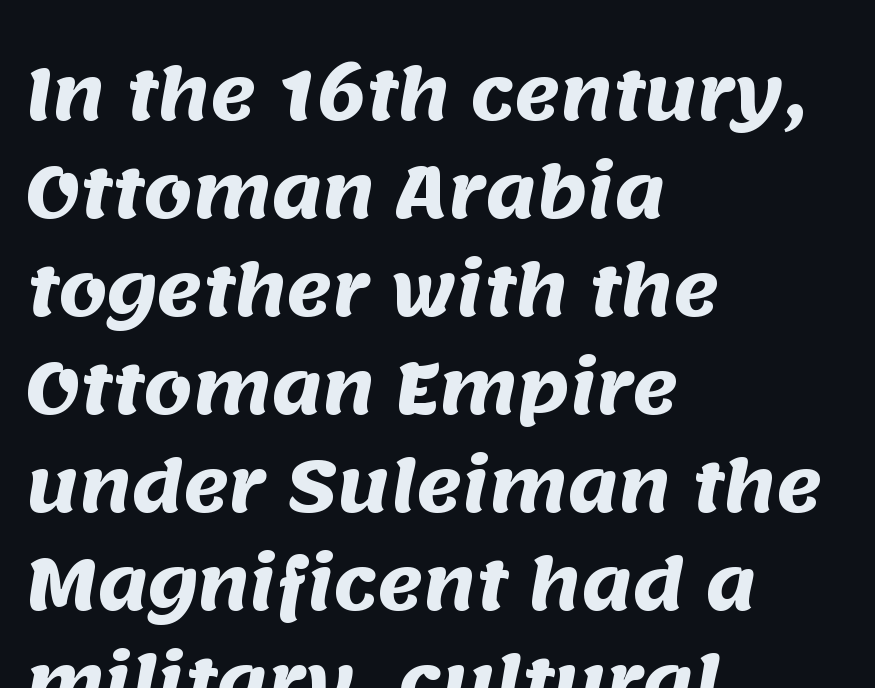
Bare-footed words on every line. All the whitespace from short lines collects on the right. You could call the tracking neutral — neither tight nor loose. Notice how thick the strokes are: this is what a full bold looks like. You can tell from the bare stems that sans-serif type was used.
